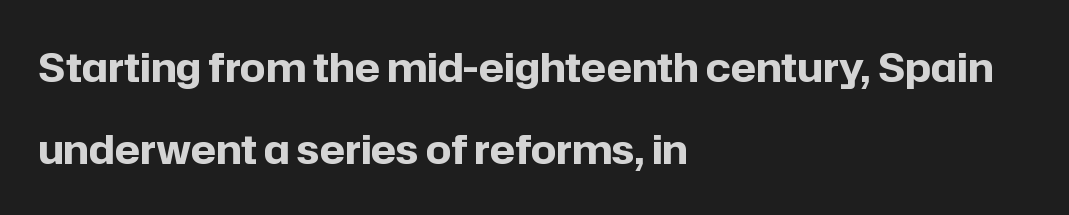
The image shows 40 px bold sans-serif type, upright; set left-aligned, loose line spacing (2.05x), normal letter spacing, not underlined; low stroke contrast and a medium x-height.
